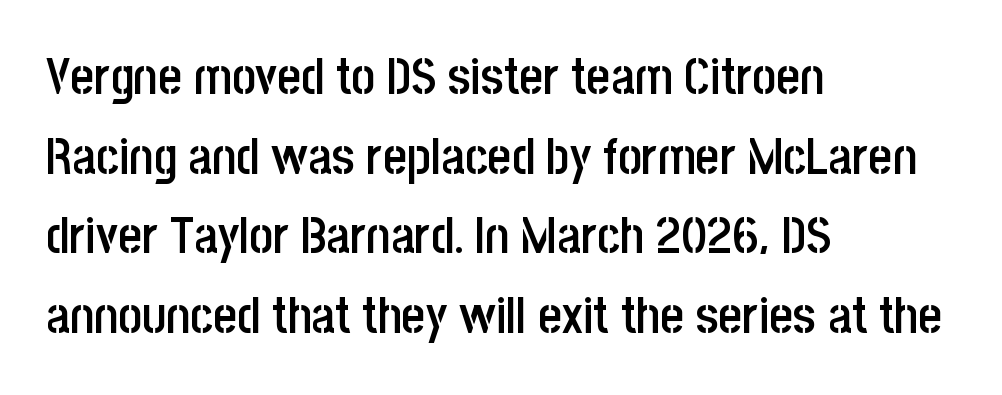
Q: Is the text bold? A: Semi-bold.
Q: Is the text italic (slanted)? A: No, it is upright.
Q: Is the typeface a serif or a sans-serif typeface? A: Sans-serif.
Q: Is the text underlined? A: No.
Q: How is the paragraph aligned? A: Left-aligned.
Q: Is the spacing between letters normal or unusually wide? A: Normal.
Q: Is the spacing between lines tight, normal or loose? A: Normal.
Q: Width (condensed, normal, or wide)? A: Condensed.
Q: Stroke contrast? A: Low.
Q: x-height? A: Large.
Q: Monospaced? A: No.
